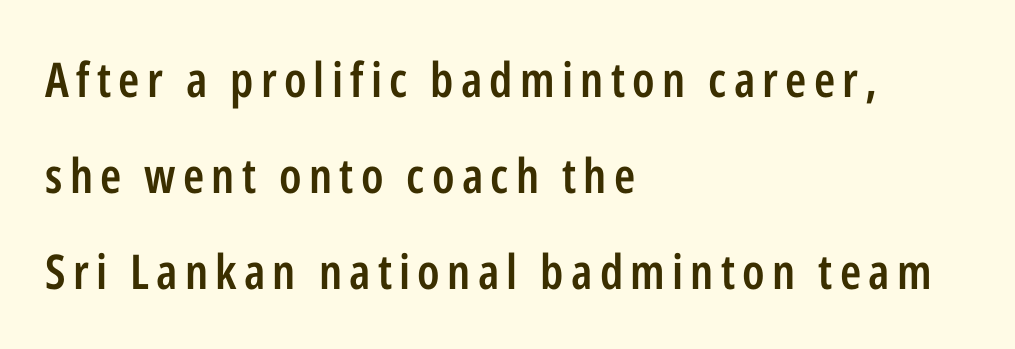
Leading: increased. Glance below the letters and you will spot only blank space. Semibold letterforms, between regular and bold. Ascenders rise straight up at ninety degrees. This sample has the flowing, uneven cadence of proportional lettering.
